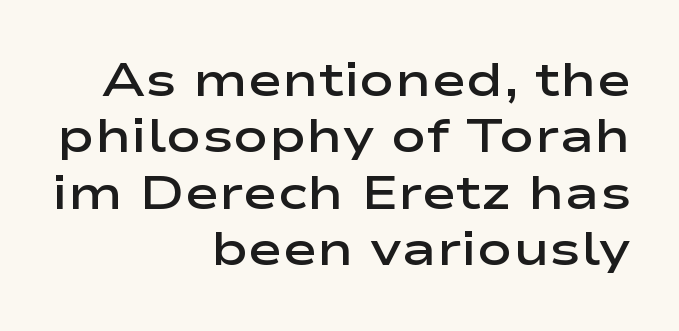
You could call the tracking neutral — neither tight nor loose. This sample uses an upright cut, with every glyph sitting square on the baseline. Typeset ragged left — the right edge is the straight one. The space directly below the letters is spotless.
